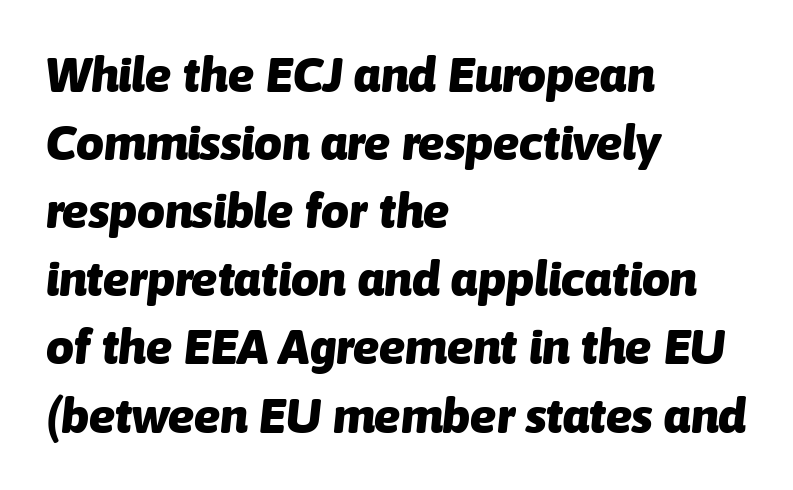
In terms of leading, this rendering sits right in the middle. Note the varied advance widths — an 'i' is clearly narrower than an 'm'. These lines stack with their left ends in a neat column. Words appear dense and cohesive because spacing is normal. Slant detected: the letters are inclined.
